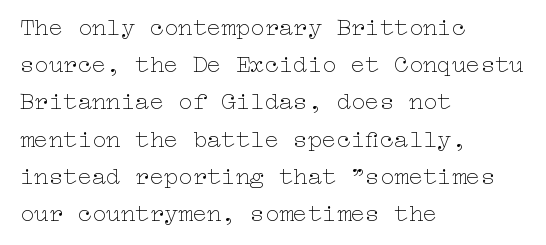
{"italic": "no", "bold": "no", "underline": "no", "align": "left", "line_spacing": "normal", "line_spacing_ratio": 1.55, "letter_spacing": "normal", "letter_spacing_em": 0.0, "glyph_px": 24}
